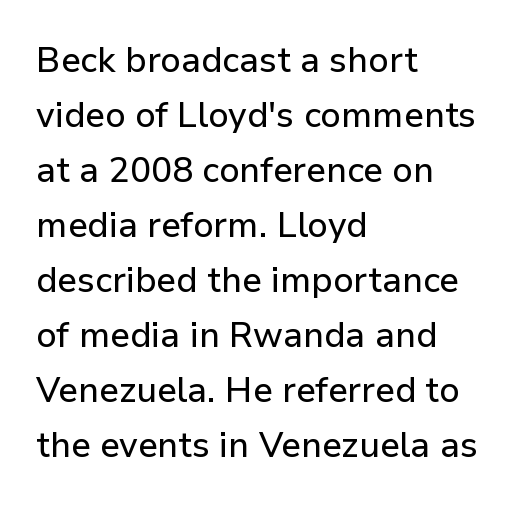
Q: Is the text italic (slanted)? A: No, it is upright.
Q: Is the typeface a serif or a sans-serif typeface? A: Sans-serif.
Q: Is the text underlined? A: No.
Q: How is the paragraph aligned? A: Left-aligned.
Q: Is the spacing between letters normal or unusually wide? A: Normal.
Q: Is the spacing between lines tight, normal or loose? A: Normal.
Q: Width (condensed, normal, or wide)? A: Normal.
Q: Stroke contrast? A: Low.
Q: x-height? A: Medium.
Q: Monospaced? A: No.
